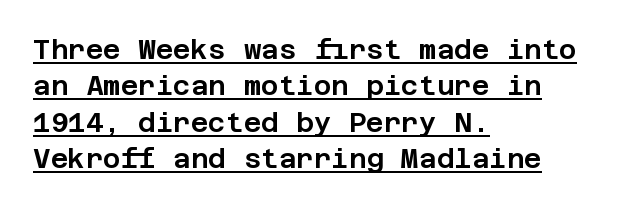
The image shows 27 px text type, upright; set left-aligned, normal line spacing (1.35x), normal letter spacing, underlined.
